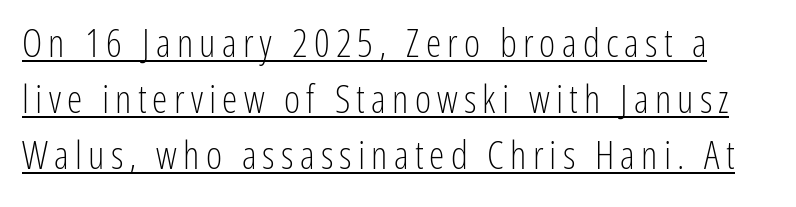
{"serif": "no", "italic": "no", "bold": "no", "weight": "light", "width": "condensed", "stroke_contrast": "low", "x_height": "medium", "monospaced": "no", "underline": "yes", "line_spacing": "normal", "line_spacing_ratio": 1.43, "glyph_px": 39}
